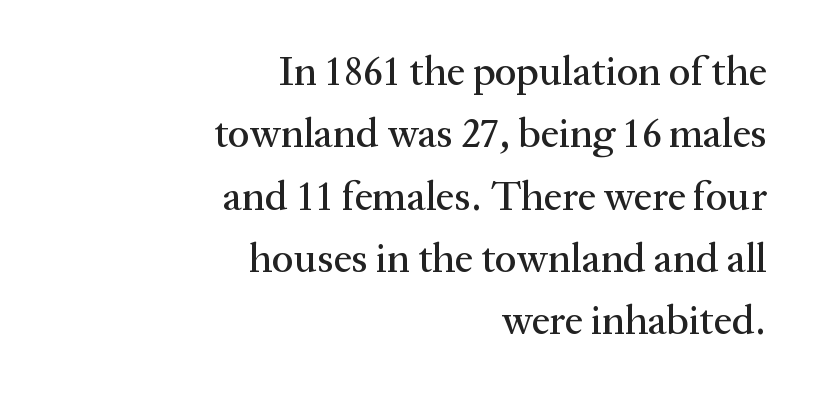
These lines were composed using upright roman letters. Type without underlining. Words appear dense and cohesive because spacing is normal. Note: serifs present on the glyphs.
